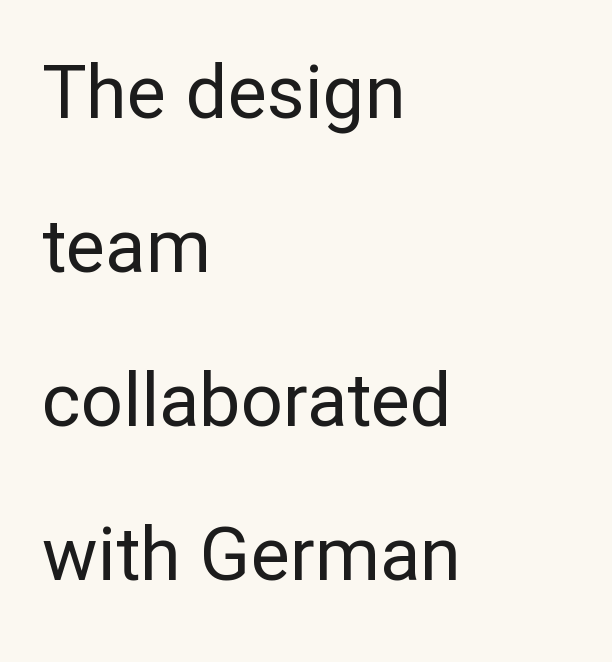
Note: no serifs on the glyphs. Stroke thickness stays within the range of a standard reading face or lighter. Inter-character spacing is left at the font's built-in metrics. Words float on clear page, feet unadorned. Does the leading feel generous? Absolutely, it's lavish. Varying glyph widths throughout — classic text-font behaviour.
